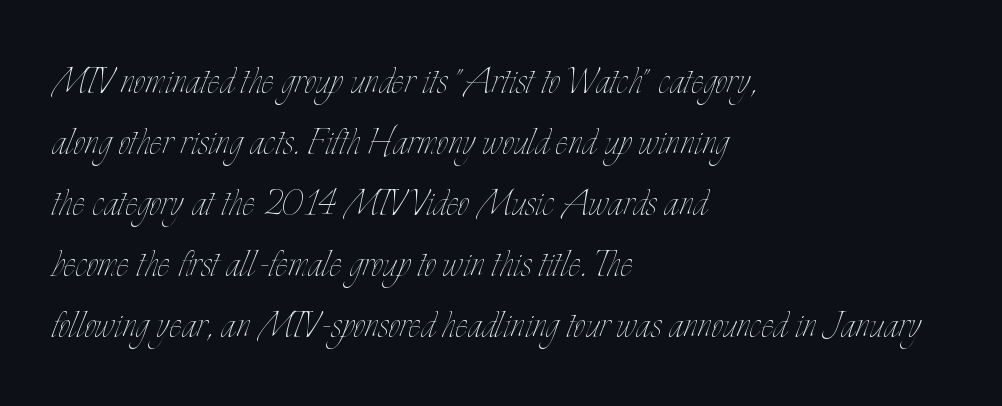
{"bold": "no", "weight": "thin", "width": "condensed", "stroke_contrast": "low", "x_height": "small", "monospaced": "no", "underline": "no", "align": "left", "line_spacing": "normal", "line_spacing_ratio": 1.3, "letter_spacing": "normal", "letter_spacing_em": 0.0, "glyph_px": 47}
